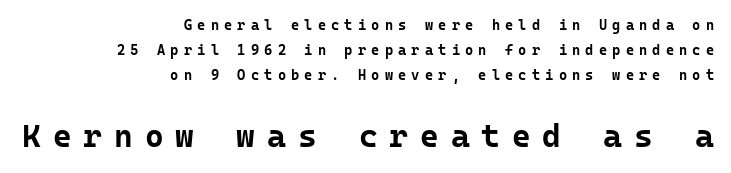
{"serif": "no", "italic": "no", "bold": "yes", "weight": "bold", "width": "normal", "stroke_contrast": "low", "x_height": "medium", "monospaced": "yes", "underline": "no", "align": "right", "line_spacing_ratio": 1.78, "letter_spacing": "wide", "letter_spacing_em": 0.37, "larger_block": "second", "size_ratio": 2.29, "glyph_px": 32}
